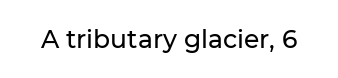
If you drew a line through each stem, it would be perfectly vertical. Characters follow at the spacing the type designer built in. The words here are not underlined.
